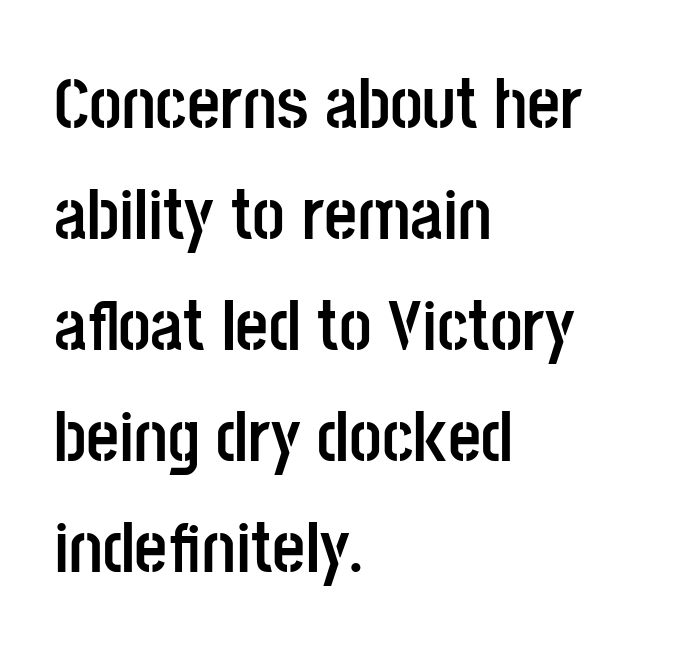
Q: Is the text bold? A: Yes.
Q: Is the text italic (slanted)? A: No, it is upright.
Q: Is the typeface a serif or a sans-serif typeface? A: Sans-serif.
Q: Is the text underlined? A: No.
Q: How is the paragraph aligned? A: Left-aligned.
Q: Is the spacing between letters normal or unusually wide? A: Normal.
Q: Is the spacing between lines tight, normal or loose? A: Normal.
Q: Width (condensed, normal, or wide)? A: Condensed.
Q: Stroke contrast? A: Low.
Q: x-height? A: Large.
Q: Monospaced? A: No.
